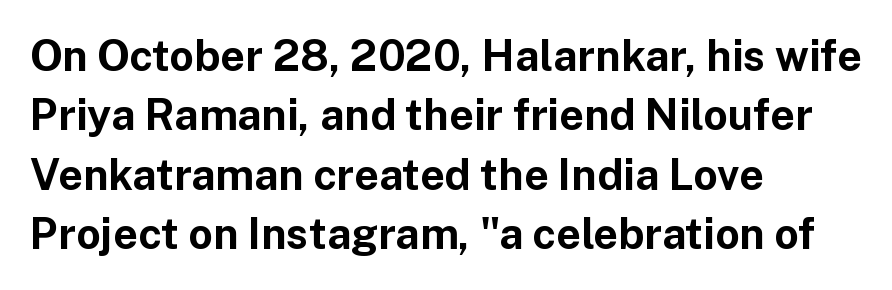
{"serif": "no", "italic": "no", "bold": "yes", "weight": "bold", "width": "normal", "stroke_contrast": "low", "x_height": "medium", "monospaced": "no", "underline": "no", "align": "left", "line_spacing": "normal", "line_spacing_ratio": 1.38, "letter_spacing": "normal", "letter_spacing_em": 0.0, "glyph_px": 43}
